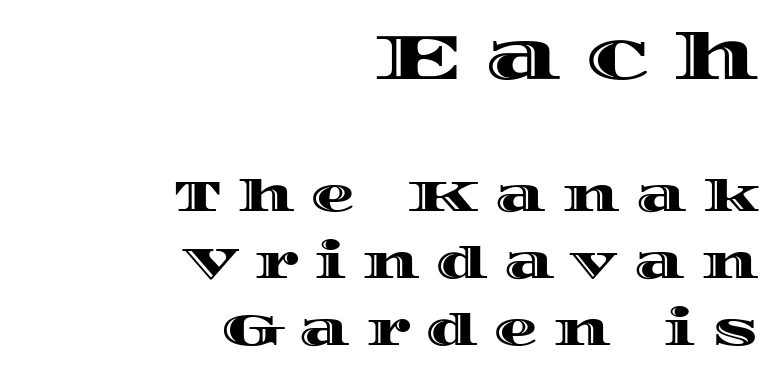
Q: Is the text italic (slanted)? A: No, it is upright.
Q: Is the text underlined? A: No.
Q: How is the paragraph aligned? A: Right-aligned.
Q: Is the spacing between letters normal or unusually wide? A: Unusually wide.
Q: Is the spacing between lines tight, normal or loose? A: Normal.
Q: Which block of text is set in a larger size, the first (top) or the second (bottom)? A: The first (top) one.
Q: Width (condensed, normal, or wide)? A: Wide.
Q: x-height? A: Large.
Q: Monospaced? A: No.
